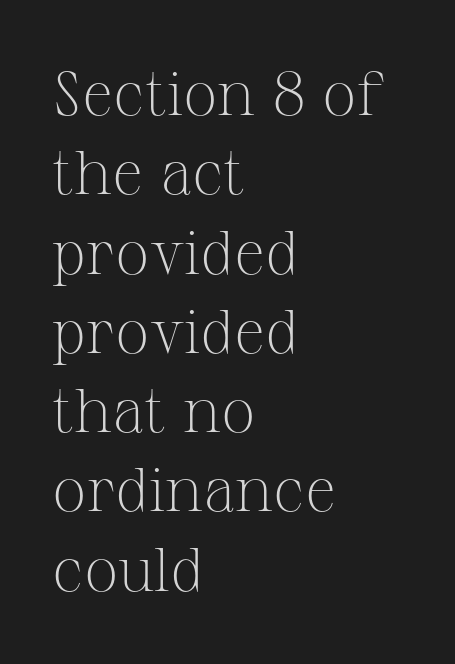
The image shows 61 px light serif type, upright; set left-aligned, normal line spacing (1.3x), normal letter spacing, not underlined; medium stroke contrast and a medium x-height.
